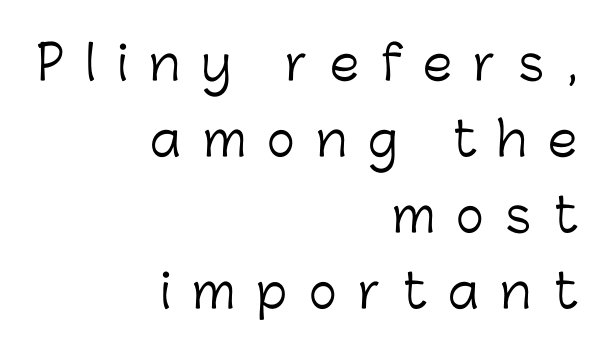
The image shows 47 px light sans-serif type, upright; set right-aligned, normal line spacing (1.62x), unusually wide letter spacing (+0.46 em), not underlined; low stroke contrast and a medium x-height.
